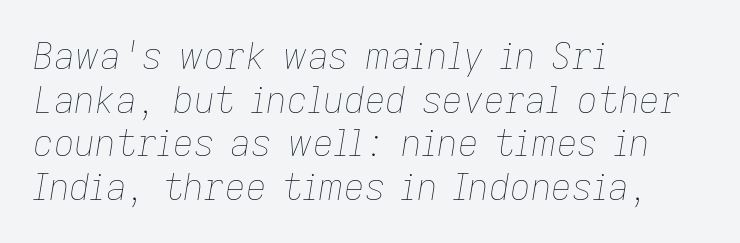
{"italic": "yes", "lean": "right", "slant_degrees": 9, "bold": "no", "weight": "thin", "width": "normal", "stroke_contrast": "low", "x_height": "medium", "monospaced": "no", "underline": "no", "align": "left", "line_spacing_ratio": 1.21, "letter_spacing": "normal", "letter_spacing_em": 0.0, "glyph_px": 36}
